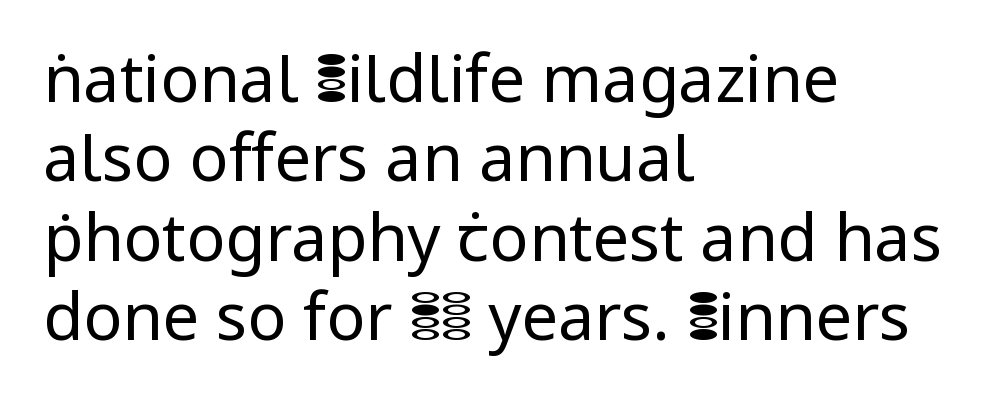
{"serif": "no", "italic": "no", "bold": "no", "weight": "regular", "width": "normal", "stroke_contrast": "low", "x_height": "medium", "monospaced": "no", "underline": "no", "align": "left", "line_spacing_ratio": 1.22, "letter_spacing": "normal", "letter_spacing_em": 0.0, "glyph_px": 65}
